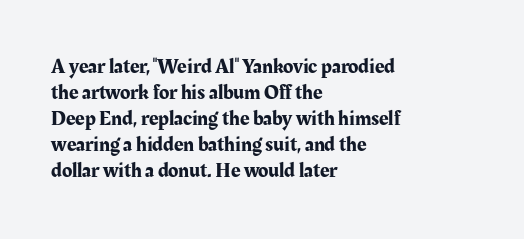
{"italic": "no", "underline": "no", "align": "left", "line_spacing_ratio": 1.24, "letter_spacing": "normal", "letter_spacing_em": 0.0, "glyph_px": 21}
